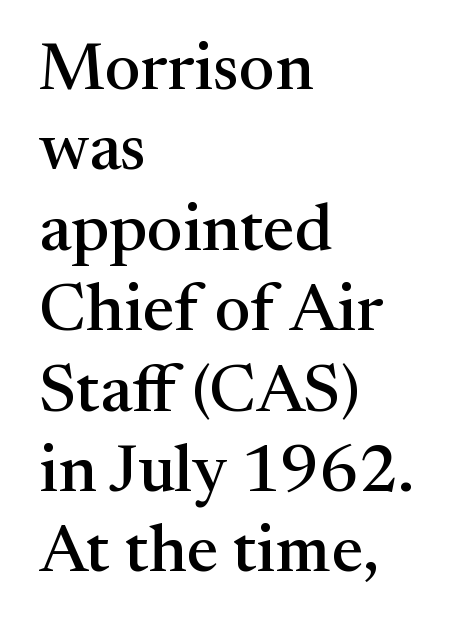
The image shows 67 px serif type, upright; set left-aligned, line spacing 1.2x, normal letter spacing, not underlined; medium stroke contrast and a medium x-height.
